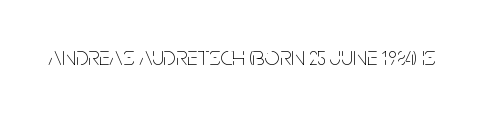
Q: Is the text bold? A: No.
Q: Is the text italic (slanted)? A: No, it is upright.
Q: Is the text underlined? A: No.
Q: Is the spacing between letters normal or unusually wide? A: Normal.
